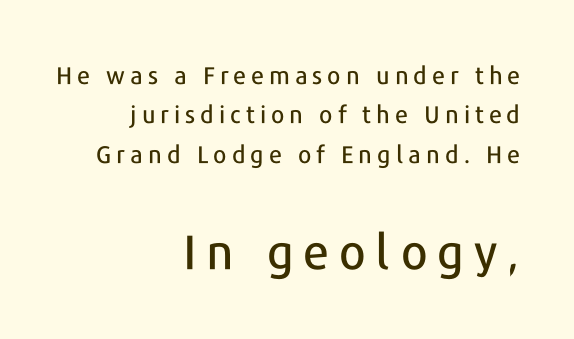
Clear beneath every line of the passage. Someone cranked the tracking dial way up on this one. Reading down the column, the eye jumps a familiar distance to each next line. When letters stand straight like this, we call the style roman or upright. These lines are rendered in a variable-pitch font.
